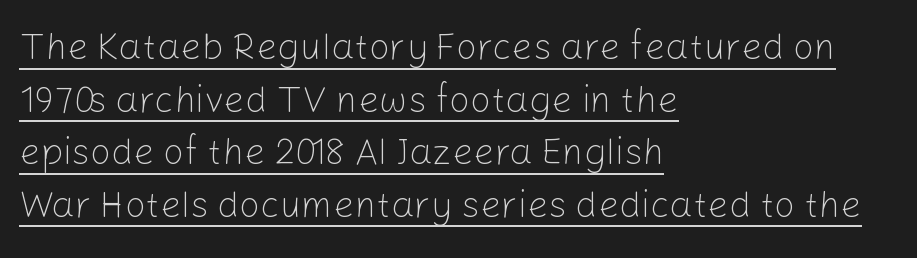
These characters rest on top of a visible drawn line. The passage shown stacks its lines at a standard gap. Spacing verdict: proportional, widths tailored to each character. Default kerning and tracking; the words read as compact shapes.
